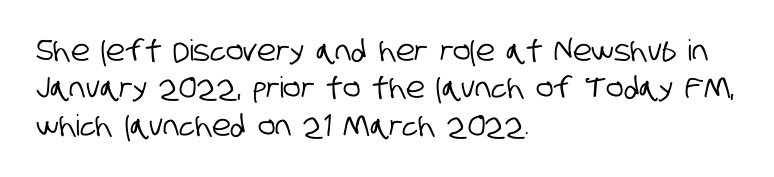
{"serif": "no", "width": "condensed", "stroke_contrast": "low", "x_height": "large", "monospaced": "no", "underline": "no", "align": "left", "line_spacing": "normal", "line_spacing_ratio": 1.29, "letter_spacing": "normal", "letter_spacing_em": 0.0, "glyph_px": 29}
